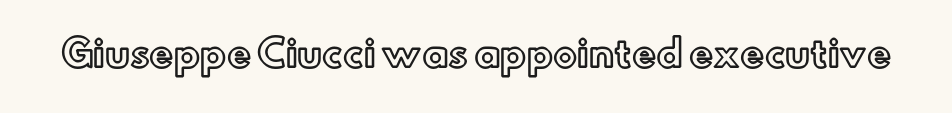
{"italic": "no", "width": "normal", "x_height": "small", "monospaced": "no", "underline": "no", "letter_spacing": "normal", "letter_spacing_em": 0.0, "glyph_px": 36}
